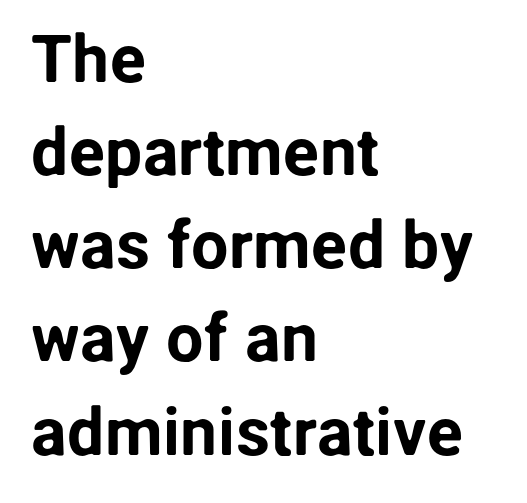
Horizontal bands of white between lines are of average thickness. The space directly below the letters is spotless. Compared with a centered layout, this one pins lines to the left instead. Does extra space separate the letters? No, they use regular spacing. The face used here is a sans, in the tradition of grotesques and geometrics. Varying glyph widths throughout — classic text-font behaviour.
